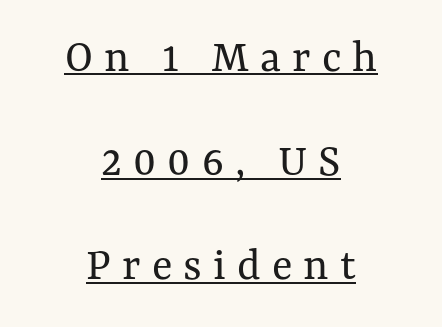
Q: Is the text bold? A: No.
Q: Is the text italic (slanted)? A: No, it is upright.
Q: Is the text underlined? A: Yes.
Q: How is the paragraph aligned? A: Centered.
Q: Is the spacing between letters normal or unusually wide? A: Unusually wide.
Q: Is the spacing between lines tight, normal or loose? A: Loose.
Q: Width (condensed, normal, or wide)? A: Normal.
Q: Stroke contrast? A: Medium.
Q: x-height? A: Medium.
Q: Monospaced? A: No.
